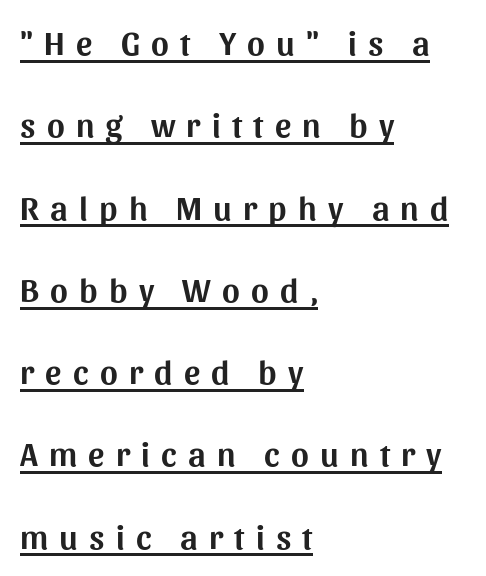
The image shows 34 px sans-serif type, upright; set left-aligned, loose line spacing (2.42x), unusually wide letter spacing (+0.33 em), underlined; medium stroke contrast and a medium x-height.
